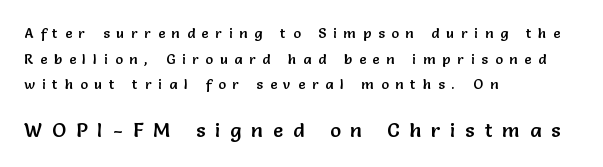
Q: Is the text italic (slanted)? A: No, it is upright.
Q: Is the text underlined? A: No.
Q: How is the paragraph aligned? A: Left-aligned.
Q: Is the spacing between letters normal or unusually wide? A: Unusually wide.
Q: Which block of text is set in a larger size, the first (top) or the second (bottom)? A: The second (bottom) one.
